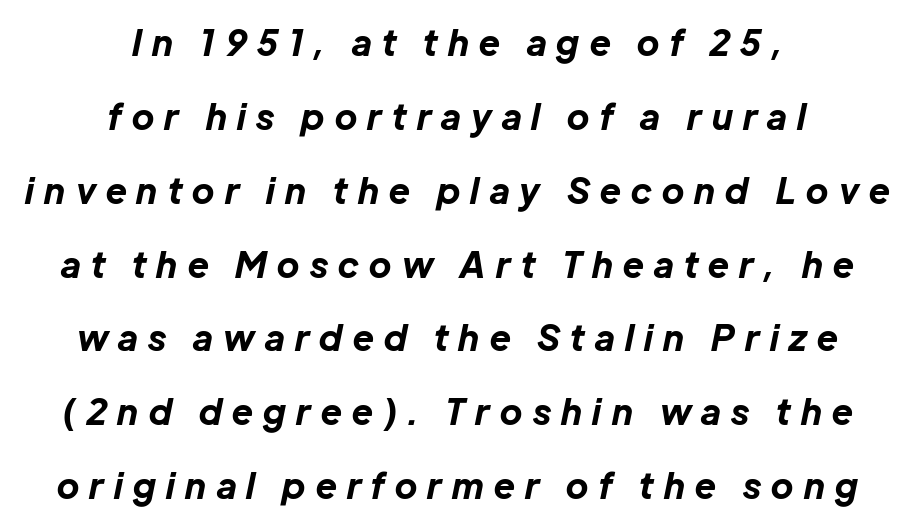
{"italic": "yes", "lean": "right", "slant_degrees": 12, "bold": "yes", "weight": "bold", "width": "normal", "stroke_contrast": "low", "x_height": "medium", "monospaced": "no", "underline": "no", "align": "center", "line_spacing": "loose", "line_spacing_ratio": 2.11, "letter_spacing": "wide", "letter_spacing_em": 0.3, "glyph_px": 35}
